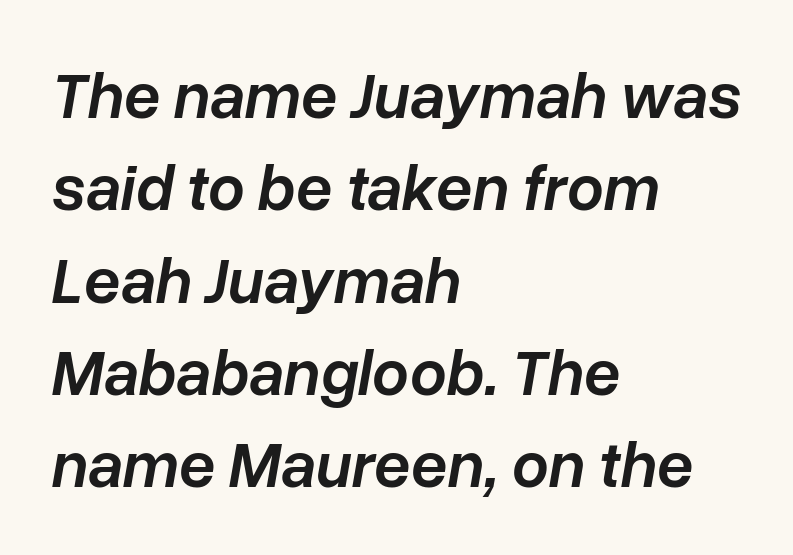
Q: Is the text bold? A: Semi-bold.
Q: Is the text italic (slanted)? A: Yes, it leans right by about 10 degrees.
Q: Is the text underlined? A: No.
Q: How is the paragraph aligned? A: Left-aligned.
Q: Is the spacing between letters normal or unusually wide? A: Normal.
Q: Is the spacing between lines tight, normal or loose? A: Normal.
Q: Width (condensed, normal, or wide)? A: Normal.
Q: Stroke contrast? A: Low.
Q: x-height? A: Medium.
Q: Monospaced? A: No.
